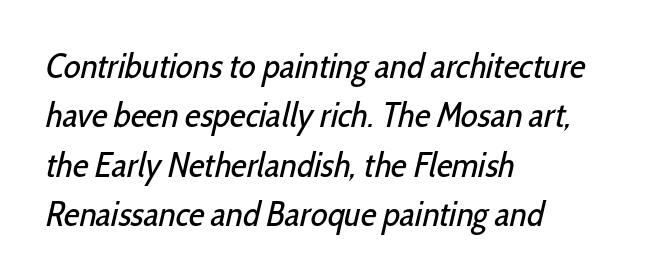
The image shows 35 px regular-weight, condensed sans-serif type; set left-aligned, normal line spacing (1.41x), normal letter spacing, not underlined; low stroke contrast and a medium x-height.
